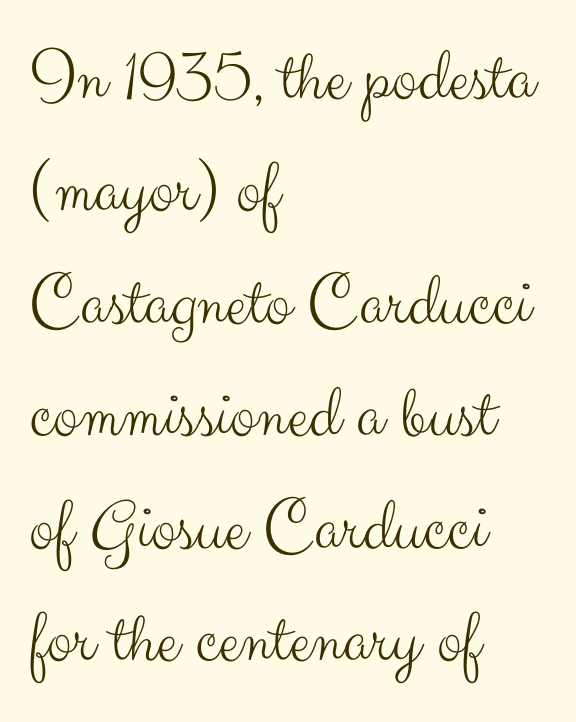
Q: Is the text bold? A: No.
Q: Is the text italic (slanted)? A: Yes.
Q: Is the typeface a serif or a sans-serif typeface? A: Sans-serif.
Q: Is the text underlined? A: No.
Q: How is the paragraph aligned? A: Left-aligned.
Q: Is the spacing between letters normal or unusually wide? A: Normal.
Q: Is the spacing between lines tight, normal or loose? A: Normal.
Q: Width (condensed, normal, or wide)? A: Normal.
Q: Stroke contrast? A: Medium.
Q: x-height? A: Small.
Q: Monospaced? A: No.
